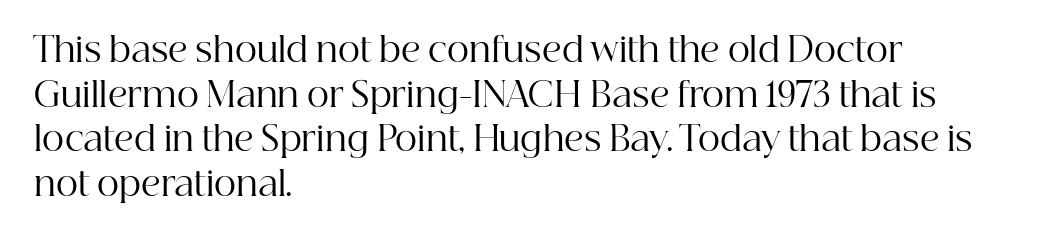
{"serif": "yes", "italic": "no", "bold": "no", "weight": "regular", "width": "normal", "stroke_contrast": "high", "x_height": "medium", "monospaced": "no", "underline": "no", "align": "left", "line_spacing": "normal", "line_spacing_ratio": 1.31, "letter_spacing": "normal", "letter_spacing_em": 0.0, "glyph_px": 34}
